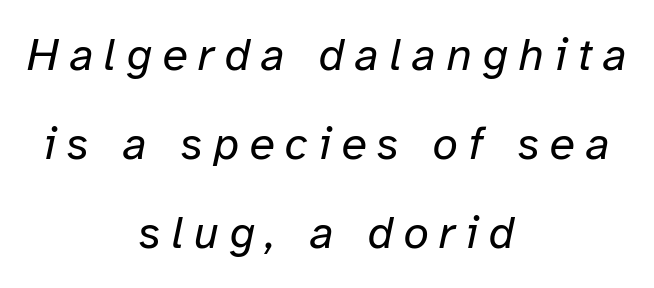
Stems here are at most as thick as an everyday book face. Widely set lines give the paragraph a tall, airy silhouette. Substantial extra tracking has been applied to these lines. Rendered with sloped, italic letterforms.
